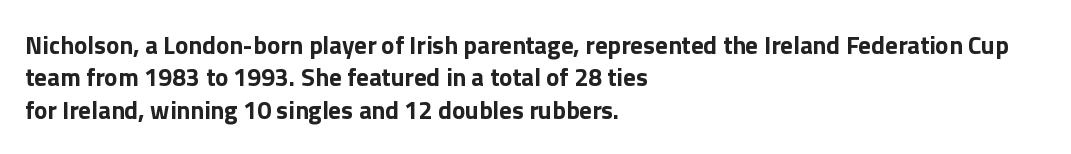
The image shows 25 px bold type, upright; set left-aligned, normal line spacing (1.3x), normal letter spacing, not underlined.
